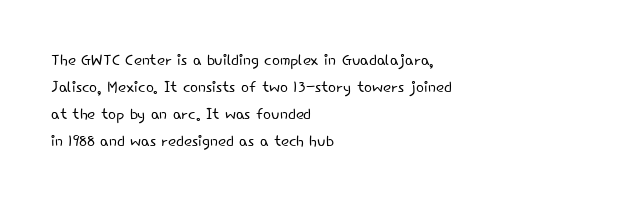
Q: Is the text bold? A: No.
Q: Is the text italic (slanted)? A: No, it is upright.
Q: Is the text underlined? A: No.
Q: How is the paragraph aligned? A: Left-aligned.
Q: Is the spacing between letters normal or unusually wide? A: Normal.
Q: Is the spacing between lines tight, normal or loose? A: Normal.
